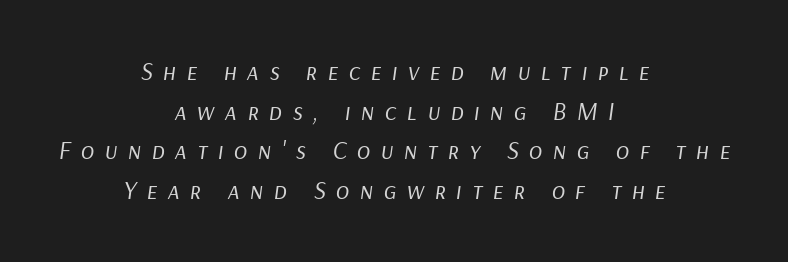
The image shows 25 px text type, italic (leaning right); set centered, normal line spacing (1.59x), unusually wide letter spacing (+0.41 em), not underlined.
